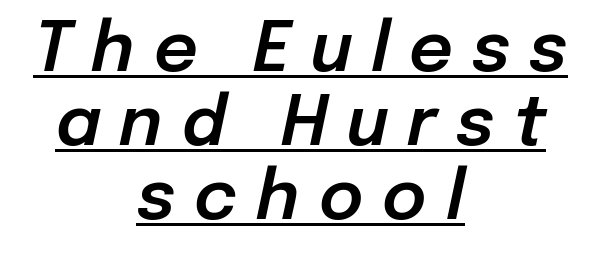
{"italic": "yes", "lean": "right", "slant_degrees": 12, "width": "normal", "stroke_contrast": "low", "x_height": "medium", "monospaced": "no", "underline": "yes", "align": "center", "line_spacing": "tight", "line_spacing_ratio": 1.09, "letter_spacing": "wide", "letter_spacing_em": 0.28, "glyph_px": 68}
